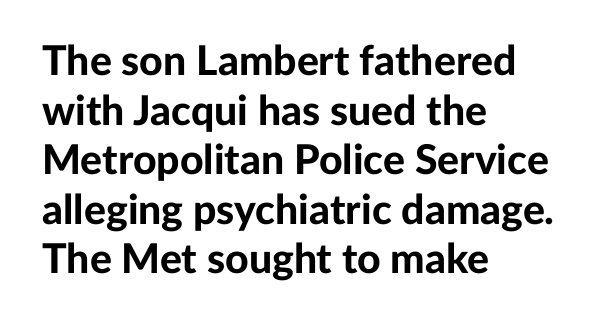
Glance below the letters and you will spot only blank space. Weight check: bold — yes, fully. The characters display no serif detailing; their extremities are plain. Alignment: flush left. A typesetter would call this proportional, since set widths differ per character. The horizontal fit of the characters is conventional and even.
